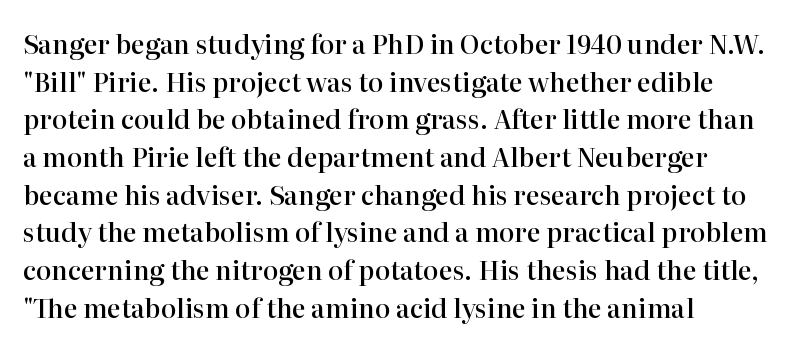
{"italic": "no", "bold": "semi", "underline": "no", "align": "left", "line_spacing": "normal", "line_spacing_ratio": 1.45, "letter_spacing": "normal", "letter_spacing_em": 0.0, "glyph_px": 26}
